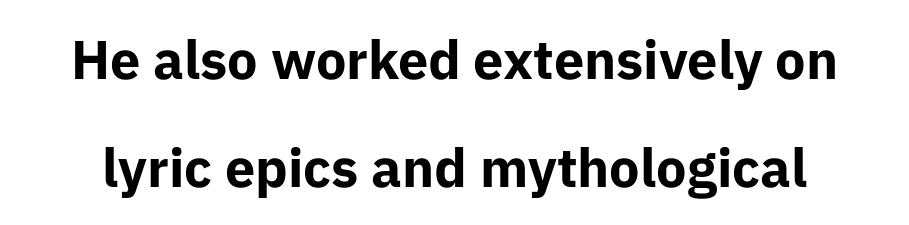
Q: Is the text bold? A: Yes.
Q: Is the text italic (slanted)? A: No, it is upright.
Q: Is the typeface a serif or a sans-serif typeface? A: Sans-serif.
Q: Is the text underlined? A: No.
Q: Is the spacing between letters normal or unusually wide? A: Normal.
Q: Is the spacing between lines tight, normal or loose? A: Loose.
Q: Width (condensed, normal, or wide)? A: Normal.
Q: Stroke contrast? A: Low.
Q: x-height? A: Medium.
Q: Monospaced? A: No.
